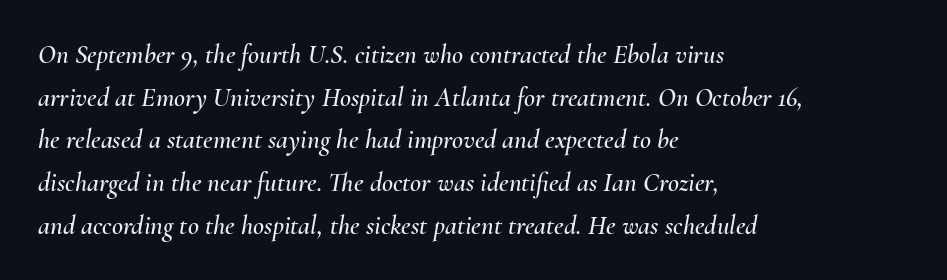
The image shows 27 px text type, italic (leaning right); set left-aligned, normal line spacing (1.58x), normal letter spacing, not underlined.
